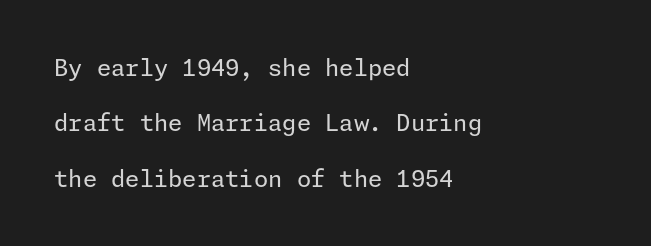
Q: Is the text bold? A: No.
Q: Is the text italic (slanted)? A: No, it is upright.
Q: Is the text underlined? A: No.
Q: How is the paragraph aligned? A: Left-aligned.
Q: Is the spacing between letters normal or unusually wide? A: Normal.
Q: Is the spacing between lines tight, normal or loose? A: Loose.
